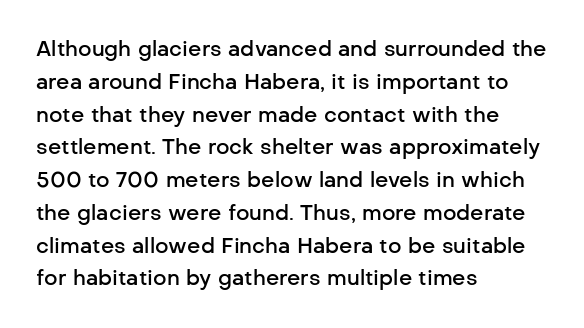
{"italic": "no", "bold": "semi", "underline": "no", "align": "left", "line_spacing": "normal", "line_spacing_ratio": 1.56, "letter_spacing": "normal", "letter_spacing_em": 0.0, "glyph_px": 21}
